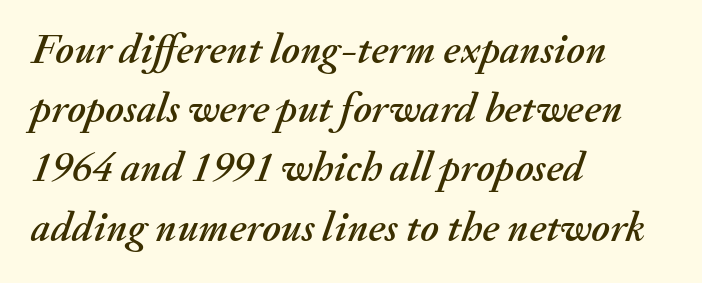
Q: Is the text italic (slanted)? A: Yes, it leans right by about 20 degrees.
Q: Is the text underlined? A: No.
Q: How is the paragraph aligned? A: Left-aligned.
Q: Is the spacing between letters normal or unusually wide? A: Normal.
Q: Is the spacing between lines tight, normal or loose? A: Normal.
Q: Width (condensed, normal, or wide)? A: Normal.
Q: Stroke contrast? A: Medium.
Q: x-height? A: Small.
Q: Monospaced? A: No.
